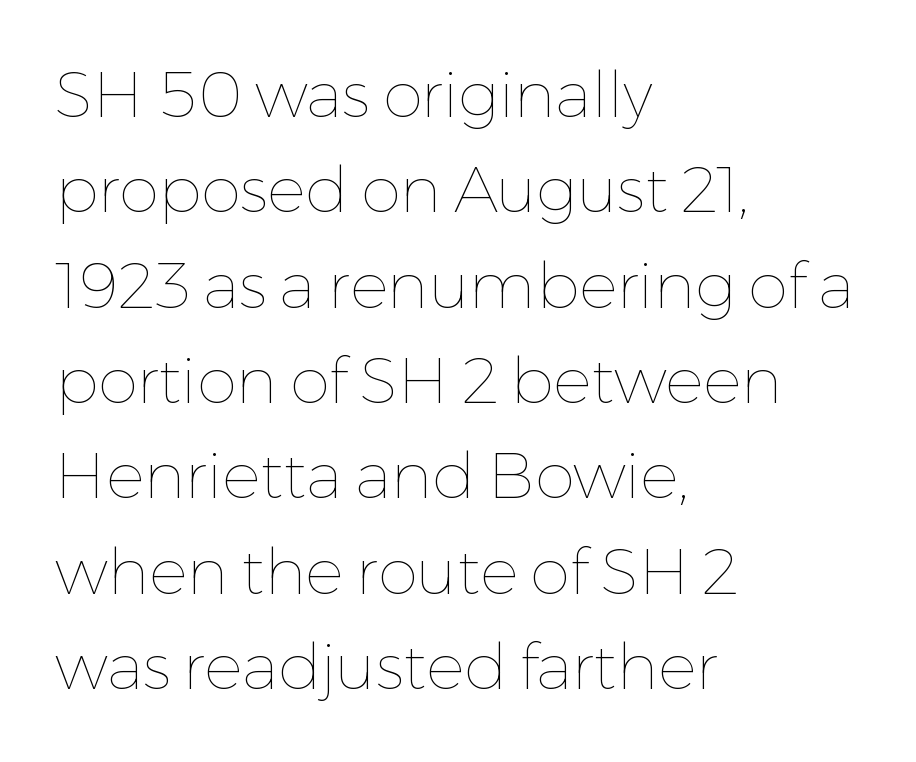
The image shows 64 px thin type, upright; set left-aligned, normal line spacing (1.49x), normal letter spacing, not underlined; low stroke contrast and a medium x-height.
